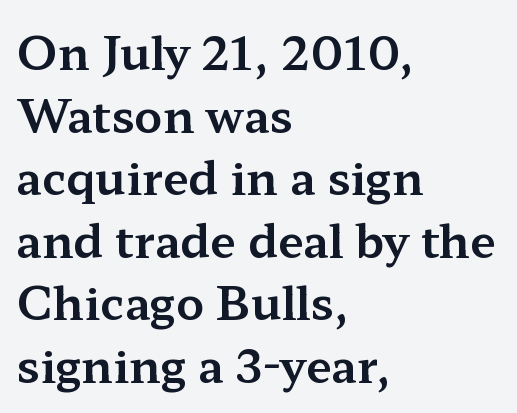
{"serif": "yes", "italic": "no", "width": "wide", "stroke_contrast": "medium", "x_height": "medium", "monospaced": "no", "underline": "no", "align": "left", "line_spacing": "normal", "line_spacing_ratio": 1.36, "letter_spacing": "normal", "letter_spacing_em": 0.0, "glyph_px": 46}
